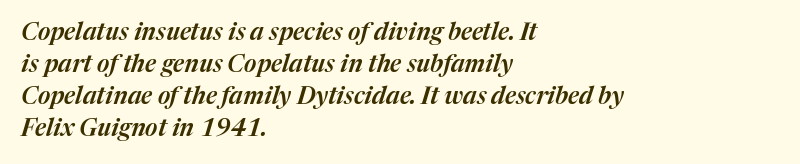
The face used here has a pronounced slope to its letters. The baseline area is clear. The leading is moderate, giving the passage an even texture. In terms of letterspacing, this is plain default setting. The paragraph shown leans on its left margin.
